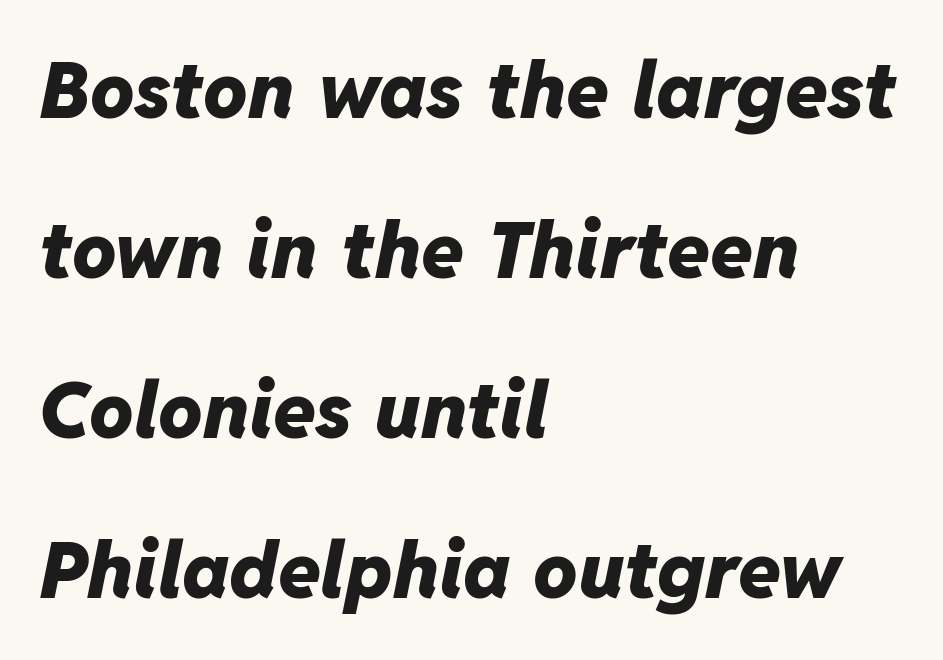
How would I describe the line gaps? Wide and relaxed. Standard letterfit; no display-style spreading of the glyphs. This sample has the flowing, uneven cadence of proportional lettering. Rendered with sloped, italic letterforms. Just letters on the line, the space beneath them empty. The compositor pushed each line to the left boundary.
